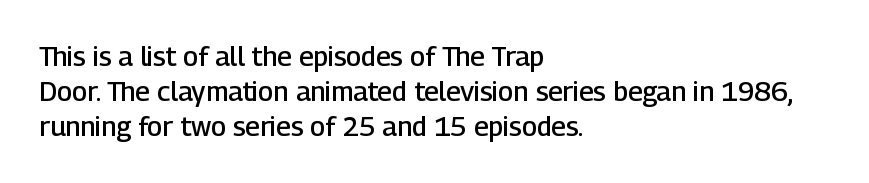
Heft: intermediate — a semibold. How are the letters spaced? Ordinarily, with no added tracking. A typesetter would call this leading conventional body-copy spacing. These lines are set flush left with a ragged right edge. No word sits above an underline. Posture: vertical.
